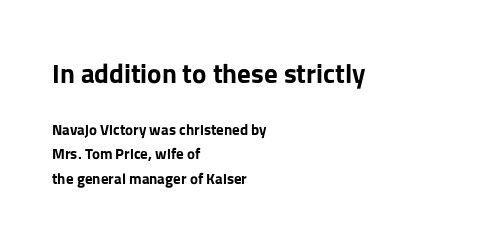
Every row of glyphs begins at an identical x-position on the left. The face used here appears at its bigger size in the upper chunk. The passage shown is not underscored anywhere. You could call the tracking neutral — neither tight nor loose.
